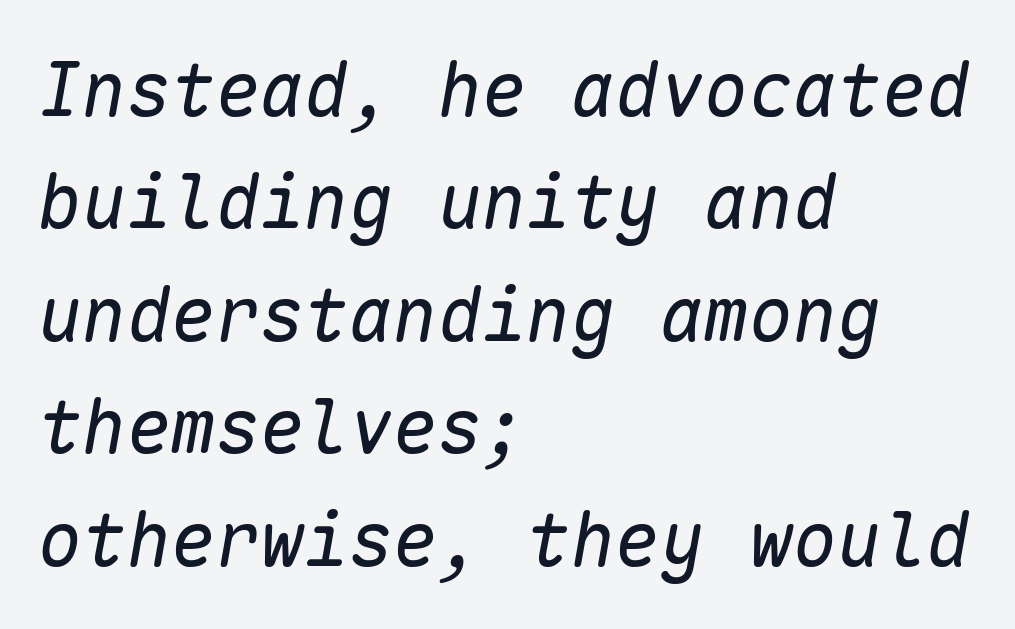
Ink coverage per letter is moderate at most. Short and long lines alike share a common starting point at left. The face used here is monospaced, like something from a code editor. These lines sit exactly where default settings would place them.
